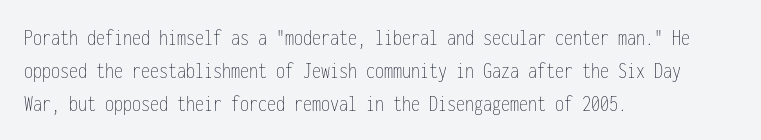
Q: Is the text bold? A: No.
Q: Is the text italic (slanted)? A: No, it is upright.
Q: Is the text underlined? A: No.
Q: How is the paragraph aligned? A: Left-aligned.
Q: Is the spacing between letters normal or unusually wide? A: Normal.
Q: Is the spacing between lines tight, normal or loose? A: Normal.
